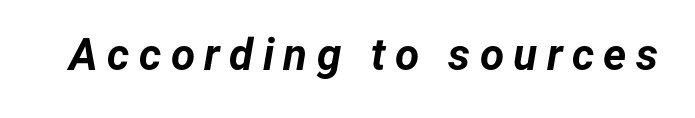
Anything drawn beneath the words? Only blank space. This sample has the flowing, uneven cadence of proportional lettering. How are the letters spaced? Widely, with obvious added tracking. The face used here has a pronounced slope to its letters. Look at the stroke-to-counter ratio: heavy, a bold.
